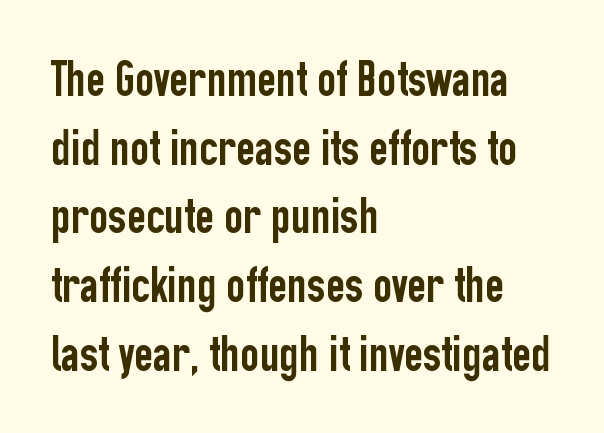
Q: Is the text italic (slanted)? A: No, it is upright.
Q: Is the typeface a serif or a sans-serif typeface? A: Sans-serif.
Q: Is the text underlined? A: No.
Q: How is the paragraph aligned? A: Left-aligned.
Q: Is the spacing between letters normal or unusually wide? A: Normal.
Q: Is the spacing between lines tight, normal or loose? A: Normal.
Q: Width (condensed, normal, or wide)? A: Condensed.
Q: Stroke contrast? A: Low.
Q: x-height? A: Medium.
Q: Monospaced? A: No.
